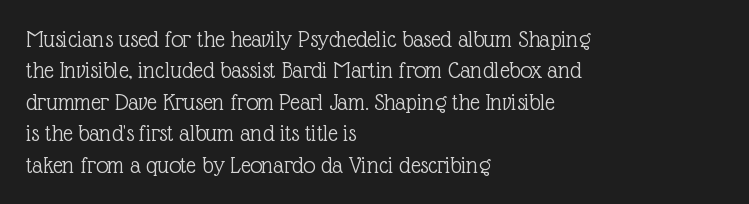
{"italic": "no", "bold": "no", "underline": "no", "align": "left", "line_spacing": "normal", "line_spacing_ratio": 1.31, "letter_spacing": "normal", "letter_spacing_em": 0.0, "glyph_px": 24}
